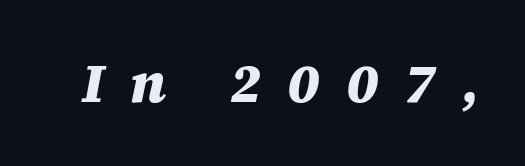
{"italic": "yes", "lean": "right", "slant_degrees": 12, "bold": "yes", "weight": "heavy", "width": "normal", "stroke_contrast": "medium", "x_height": "large", "monospaced": "no", "underline": "no", "letter_spacing": "wide", "letter_spacing_em": 0.47, "glyph_px": 55}
